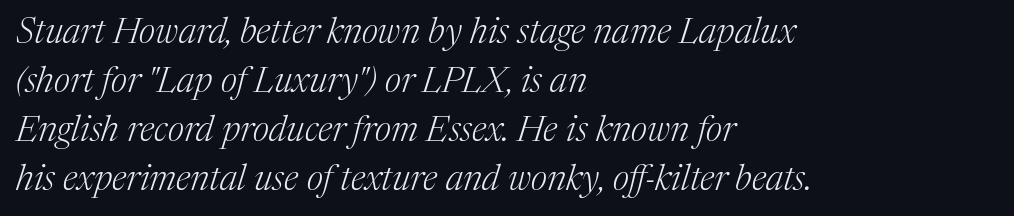
The image shows 36 px light serif type, italic (leaning right); set left-aligned, normal line spacing (1.36x), normal letter spacing, not underlined; medium stroke contrast and a medium x-height.
